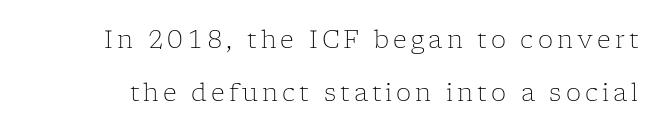
The image shows 24 px text type, upright; set loose line spacing (2.19x), not underlined.
